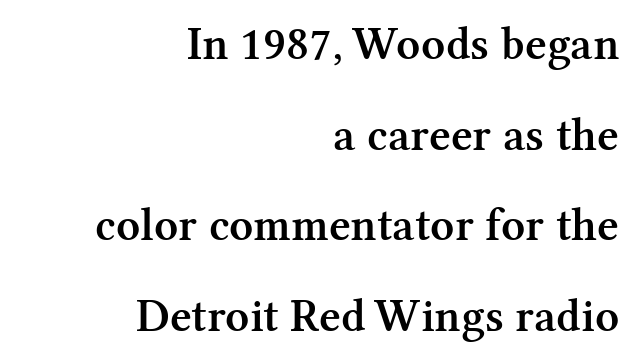
Q: Is the text bold? A: Semi-bold.
Q: Is the text italic (slanted)? A: No, it is upright.
Q: Is the typeface a serif or a sans-serif typeface? A: Serif.
Q: Is the text underlined? A: No.
Q: How is the paragraph aligned? A: Right-aligned.
Q: Is the spacing between letters normal or unusually wide? A: Normal.
Q: Is the spacing between lines tight, normal or loose? A: Loose.
Q: Width (condensed, normal, or wide)? A: Normal.
Q: Stroke contrast? A: Medium.
Q: x-height? A: Medium.
Q: Monospaced? A: No.
